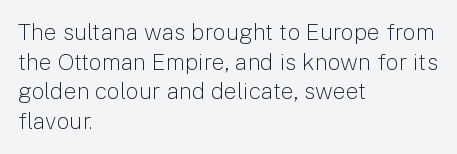
The image shows 23 px text type, upright; set left-aligned, normal line spacing (1.29x), normal letter spacing, not underlined.
